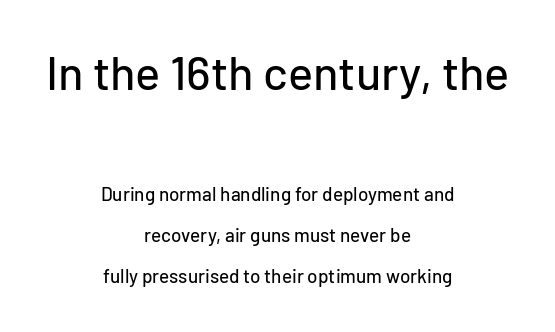
The image shows 47 px sans-serif type, upright; set centered, loose line spacing (2.16x), normal letter spacing, not underlined; the first (top) block is 2.47x larger; low stroke contrast and a medium x-height.
